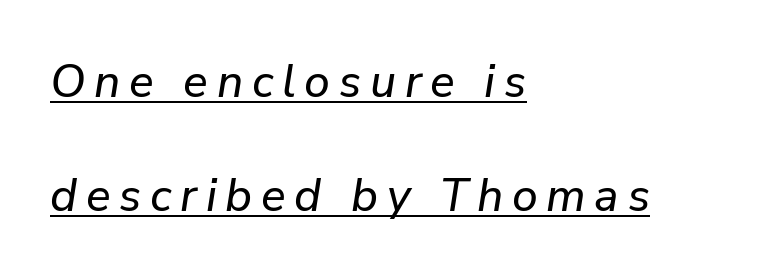
The lines are quadded left. Regarding leading, the lines here are spaced well apart. This sample has the flowing, uneven cadence of proportional lettering. The specimen reads as italic at a glance. Compared with undecorated copy, this sample adds a rule below the words.
